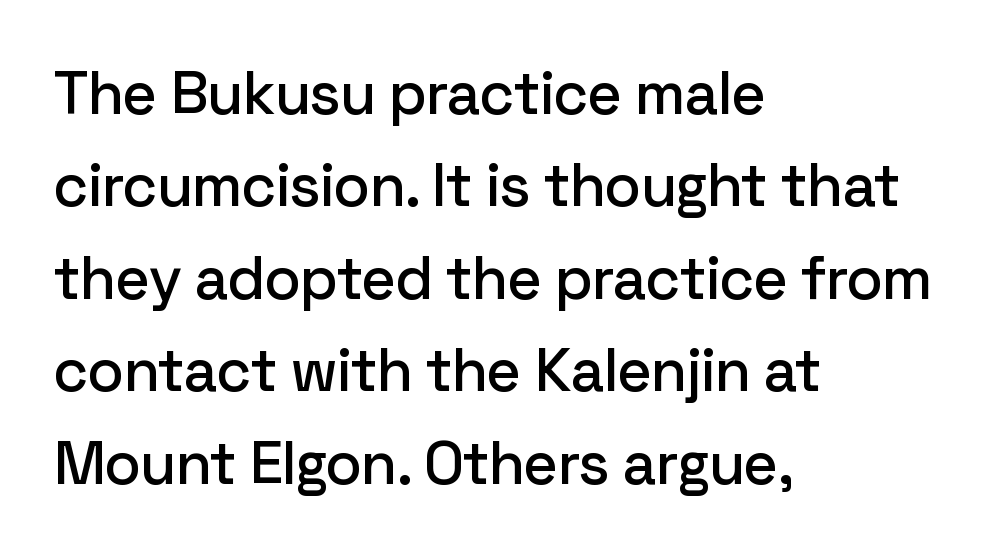
{"serif": "no", "italic": "no", "width": "normal", "stroke_contrast": "low", "x_height": "medium", "monospaced": "no", "underline": "no", "align": "left", "line_spacing": "normal", "line_spacing_ratio": 1.54, "letter_spacing": "normal", "letter_spacing_em": 0.0, "glyph_px": 60}
